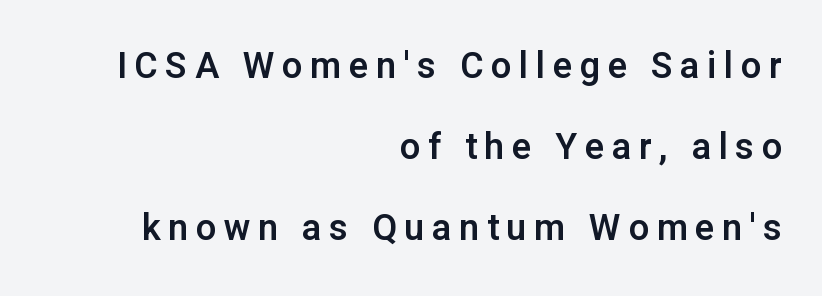
I'd call this a sans setting — the letters go barefoot. Underlining? Definitely not there. Tall strokes in this sample are plumb rather than angled. Note the varied advance widths — an 'i' is clearly narrower than an 'm'. You could only call the tracking loose — the letters float apart.
